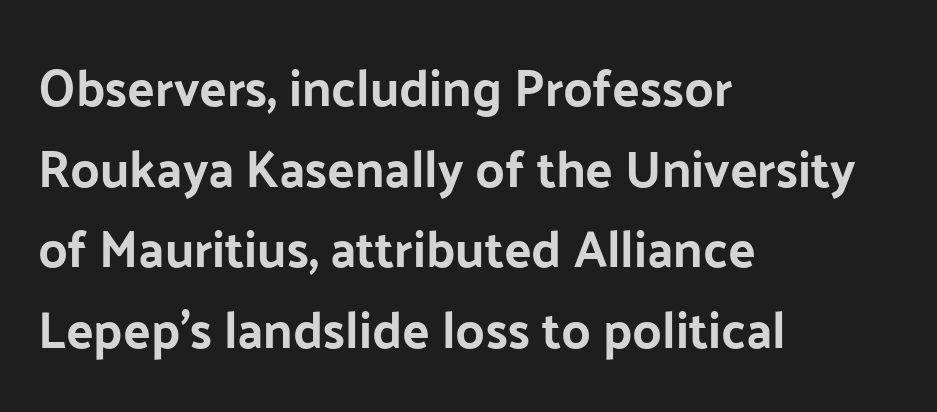
The designer left line spacing at the default. This sample has the flowing, uneven cadence of proportional lettering. Standard letterfit; no display-style spreading of the glyphs. This is the regular roman posture of the typeface.
